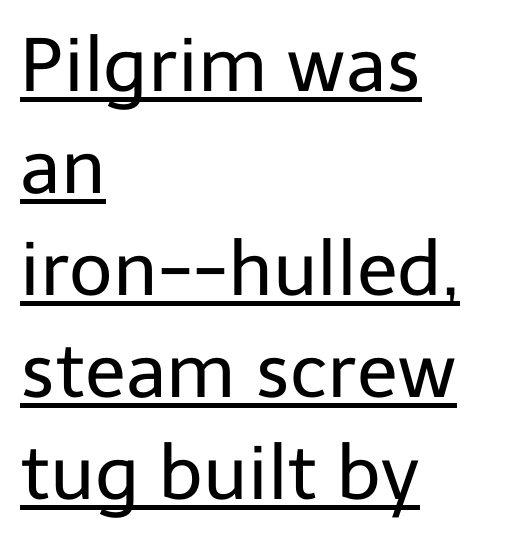
Q: Is the text bold? A: No.
Q: Is the text italic (slanted)? A: No, it is upright.
Q: Is the typeface a serif or a sans-serif typeface? A: Sans-serif.
Q: Is the text underlined? A: Yes.
Q: How is the paragraph aligned? A: Left-aligned.
Q: Is the spacing between letters normal or unusually wide? A: Normal.
Q: Is the spacing between lines tight, normal or loose? A: Normal.
Q: Width (condensed, normal, or wide)? A: Normal.
Q: Stroke contrast? A: Low.
Q: x-height? A: Medium.
Q: Monospaced? A: No.
